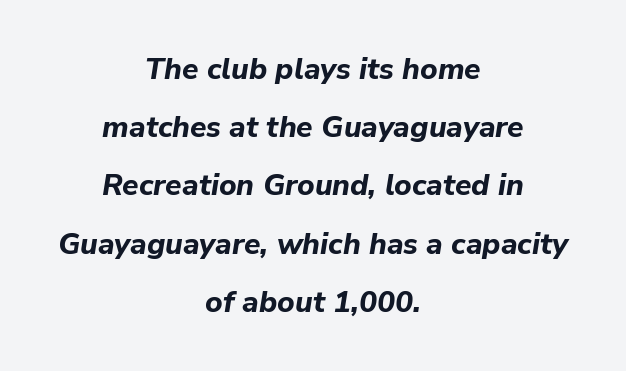
Is the letter spacing exaggerated? No — it looks like the ordinary default. Every letter is thick-stroked: bold, no question. The typography opts for an oblique posture over an upright one. Honestly, there is no underline to notice here at all. Layout note: lines centered. The leading is generous, giving the passage an open texture.
